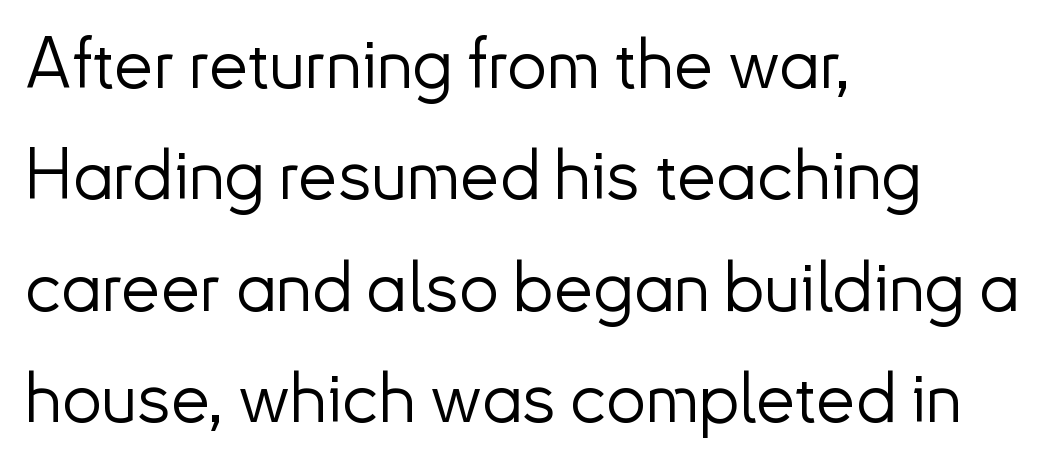
{"serif": "no", "italic": "no", "bold": "no", "weight": "light", "width": "normal", "stroke_contrast": "low", "x_height": "small", "monospaced": "no", "underline": "no", "align": "left", "line_spacing": "normal", "line_spacing_ratio": 1.57, "letter_spacing": "normal", "letter_spacing_em": 0.0, "glyph_px": 71}
